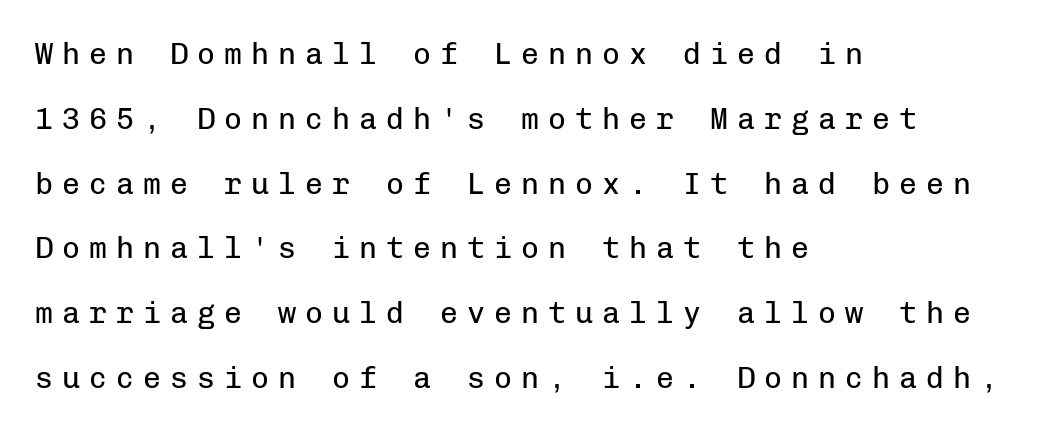
{"serif": "no", "italic": "no", "bold": "no", "weight": "regular", "width": "normal", "stroke_contrast": "low", "x_height": "medium", "monospaced": "yes", "underline": "no", "align": "left", "line_spacing": "loose", "line_spacing_ratio": 2.16, "letter_spacing": "wide", "letter_spacing_em": 0.3, "glyph_px": 30}
